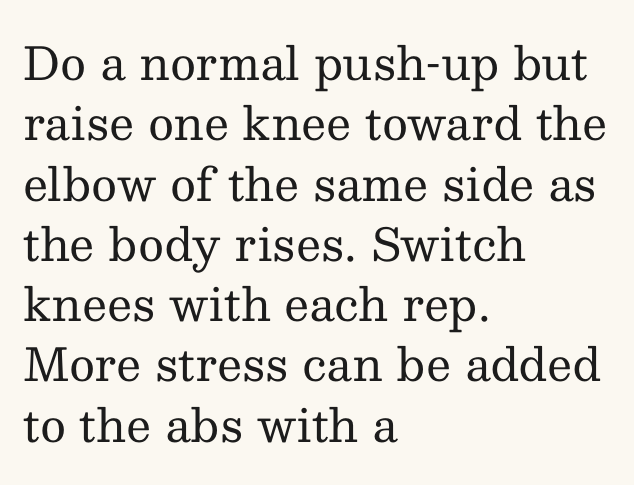
The image shows 45 px regular-weight serif type, upright; set left-aligned, normal line spacing (1.34x), normal letter spacing, not underlined; medium stroke contrast and a medium x-height.
